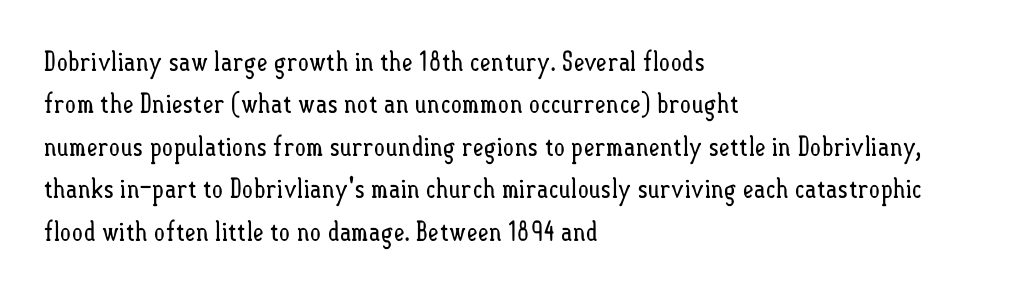
Characters follow at the spacing the type designer built in. Where is the straight margin? On the left. Weight: regular or lighter. Check the space under the baseline: it is left empty. Each new line begins a customary step beneath the previous one.
